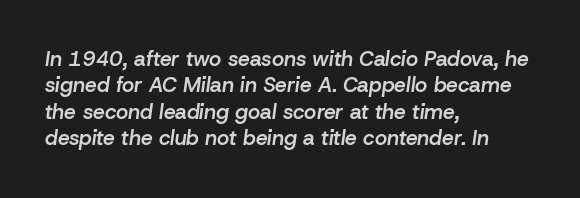
The image shows 21 px text type, italic (leaning right); set left-aligned, normal line spacing (1.26x), normal letter spacing, not underlined.
